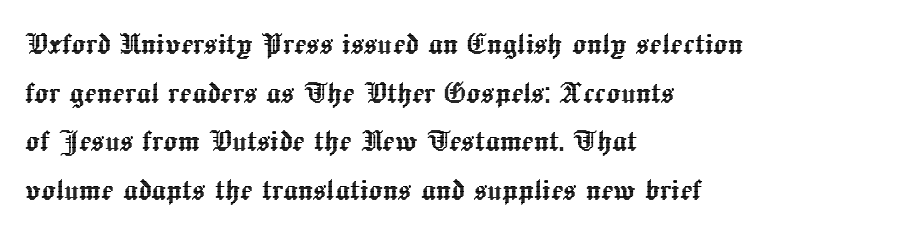
Look at the tracking — it's just the regular setting, nothing added. Descender tails drop into unmarked territory. This is the regular roman posture of the typeface. Compared with a centered layout, this one pins lines to the left instead.
